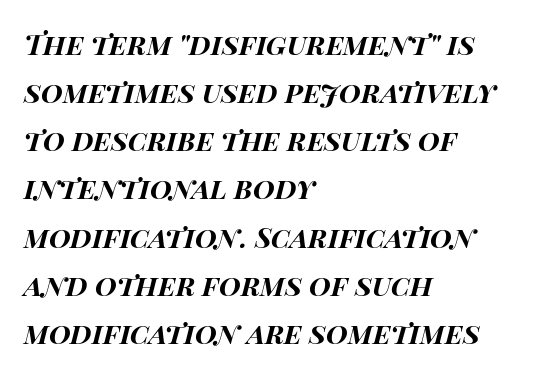
{"italic": "yes", "lean": "right", "slant_degrees": 15, "bold": "yes", "weight": "bold", "width": "wide", "stroke_contrast": "high", "x_height": "large", "monospaced": "no", "underline": "no", "align": "left", "line_spacing_ratio": 1.72, "letter_spacing": "normal", "letter_spacing_em": 0.0, "glyph_px": 28}
